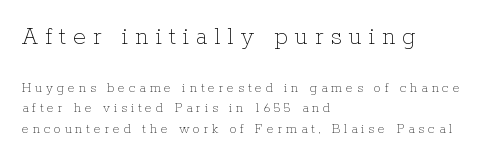
The image shows 26 px text type, upright; set left-aligned, normal line spacing (1.44x), unusually wide letter spacing (+0.27 em), not underlined; the first (top) block is 1.86x larger.
